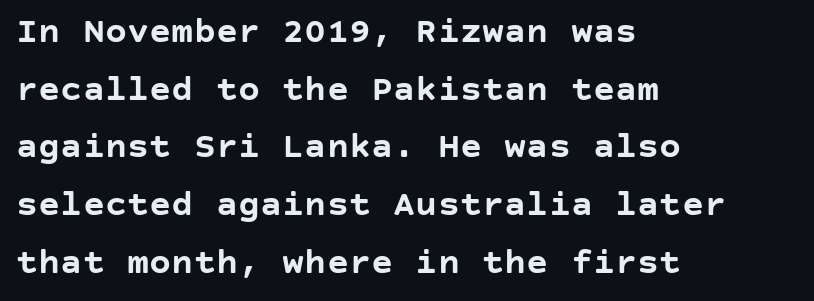
The image shows 37 px semibold sans-serif type, upright; set left-aligned, normal line spacing (1.56x), normal letter spacing, not underlined; low stroke contrast and a large x-height.
